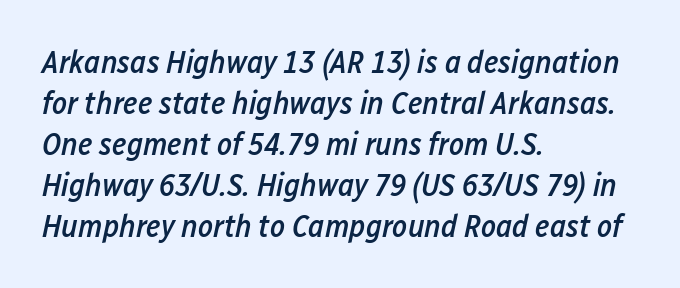
{"italic": "yes", "lean": "right", "slant_degrees": 12, "bold": "semi", "weight": "semibold", "width": "condensed", "stroke_contrast": "low", "x_height": "medium", "monospaced": "no", "underline": "no", "align": "left", "line_spacing": "normal", "line_spacing_ratio": 1.28, "letter_spacing": "normal", "letter_spacing_em": 0.0, "glyph_px": 32}
